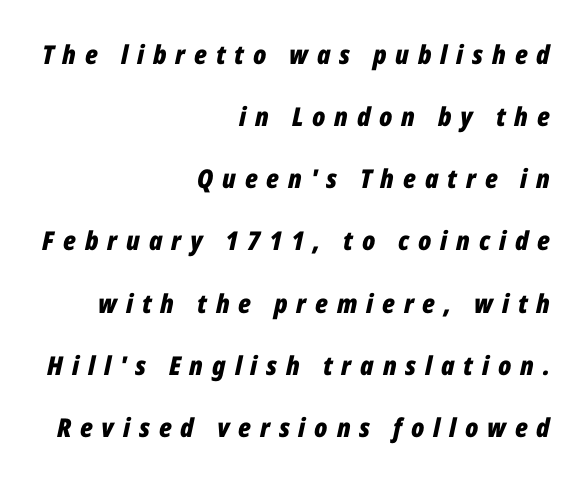
{"italic": "yes", "lean": "right", "slant_degrees": 12, "bold": "yes", "underline": "no", "align": "right", "line_spacing": "loose", "line_spacing_ratio": 2.39, "letter_spacing": "wide", "letter_spacing_em": 0.34, "glyph_px": 26}
